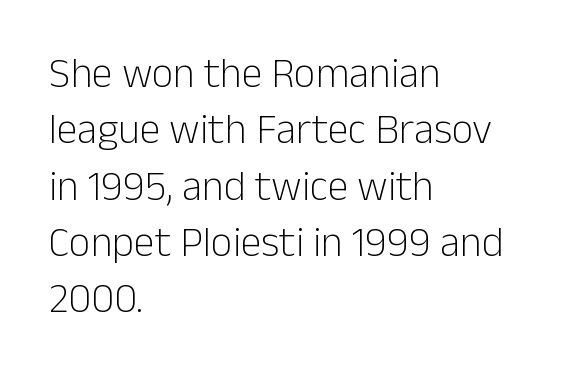
The image shows 42 px light sans-serif type, upright; set left-aligned, normal line spacing (1.34x), normal letter spacing, not underlined; low stroke contrast and a medium x-height.
